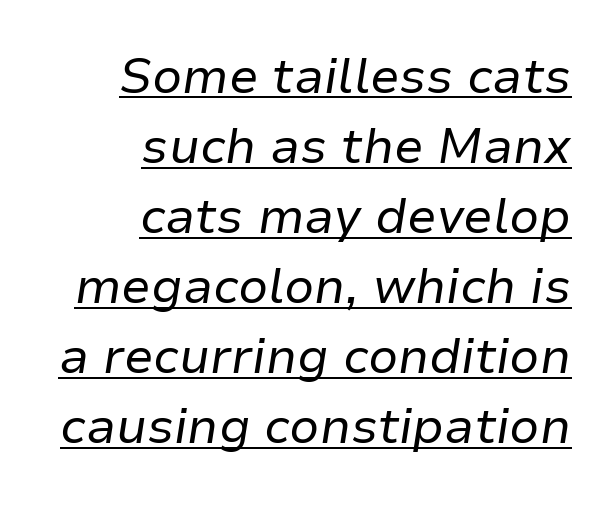
Looks like someone drew a line under every word here. The passage shown is typed in a proportional face where columns would drift. In terms of posture, this sample is oblique. Summary of vertical rhythm: regular, with standard interline spacing.
